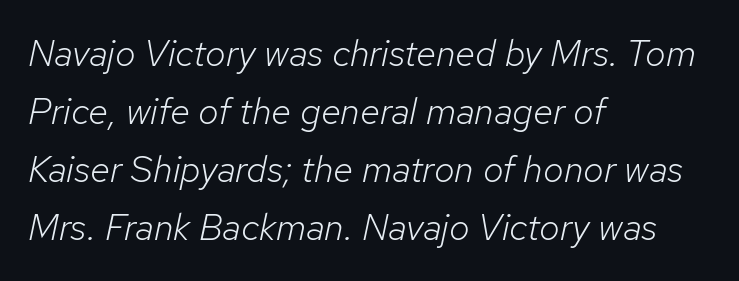
{"italic": "yes", "lean": "right", "slant_degrees": 12, "bold": "no", "weight": "light", "width": "normal", "stroke_contrast": "low", "x_height": "medium", "monospaced": "no", "underline": "no", "align": "left", "line_spacing": "normal", "line_spacing_ratio": 1.57, "letter_spacing": "normal", "letter_spacing_em": 0.0, "glyph_px": 37}
